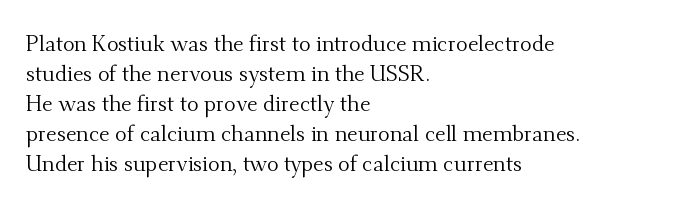
Reading down the column, the eye jumps a familiar distance to each next line. Left-aligned paragraph, ragged on the right. Check under the words: just untouched page. Nope, not italic — everything's standing straight.
